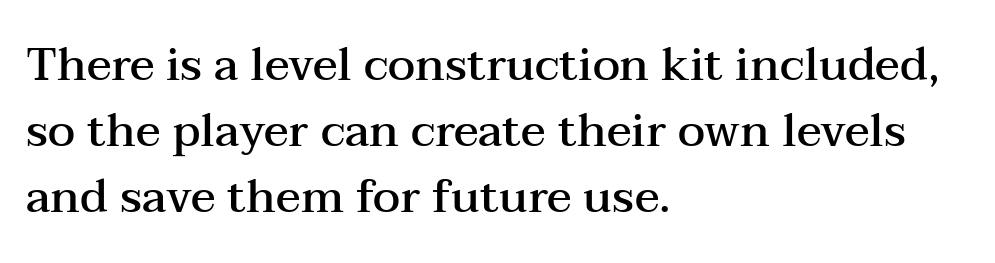
{"serif": "yes", "italic": "no", "bold": "semi", "weight": "semibold", "width": "wide", "stroke_contrast": "medium", "x_height": "medium", "monospaced": "no", "underline": "no", "align": "left", "line_spacing": "normal", "line_spacing_ratio": 1.43, "letter_spacing": "normal", "letter_spacing_em": 0.0, "glyph_px": 46}
